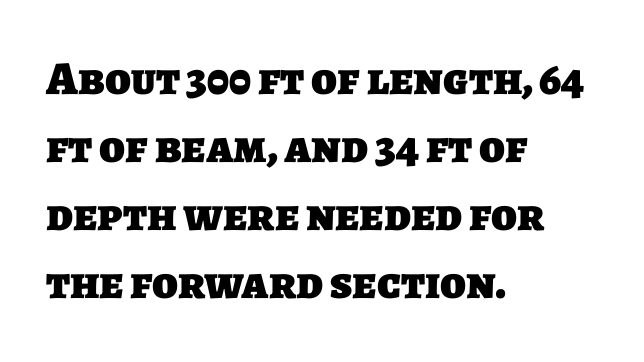
The image shows 47 px heavy sans-serif type; set left-aligned, normal line spacing (1.45x), normal letter spacing, not underlined; low stroke contrast and a large x-height.
